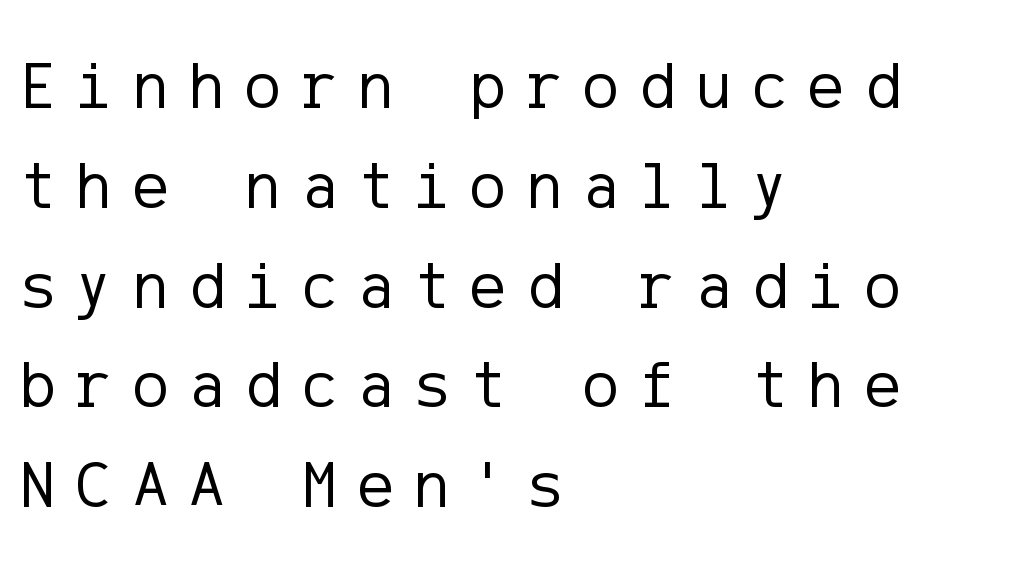
Q: Is the text bold? A: No.
Q: Is the text italic (slanted)? A: No, it is upright.
Q: Is the typeface a serif or a sans-serif typeface? A: Sans-serif.
Q: Is the text underlined? A: No.
Q: How is the paragraph aligned? A: Left-aligned.
Q: Is the spacing between letters normal or unusually wide? A: Unusually wide.
Q: Is the spacing between lines tight, normal or loose? A: Normal.
Q: Width (condensed, normal, or wide)? A: Normal.
Q: Stroke contrast? A: Low.
Q: x-height? A: Medium.
